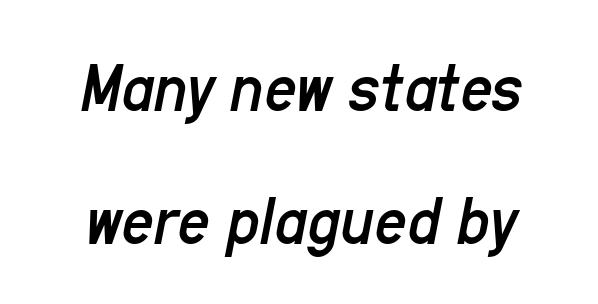
The image shows 71 px regular-weight, condensed type, italic (leaning right); set line spacing 1.88x, normal letter spacing, not underlined; low stroke contrast and a medium x-height.
